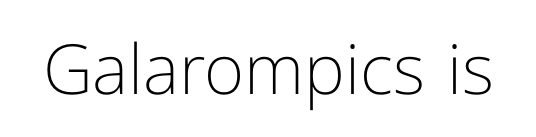
Q: Is the text bold? A: No.
Q: Is the text italic (slanted)? A: No, it is upright.
Q: Is the typeface a serif or a sans-serif typeface? A: Sans-serif.
Q: Is the text underlined? A: No.
Q: Is the spacing between letters normal or unusually wide? A: Normal.
Q: Width (condensed, normal, or wide)? A: Normal.
Q: Stroke contrast? A: Low.
Q: x-height? A: Medium.
Q: Monospaced? A: No.
